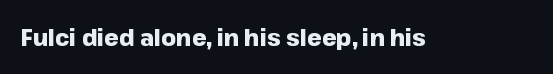
The image shows 23 px bold type, upright; set normal letter spacing, not underlined.
